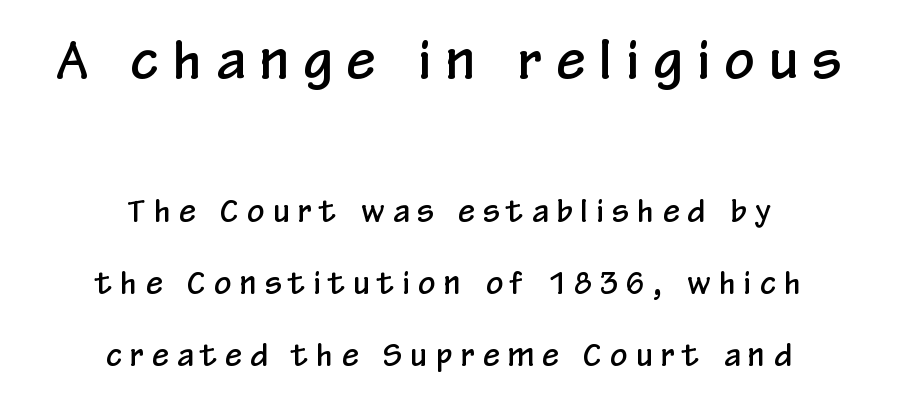
Loosely led — the rows are spread out. The space directly below the letters is spotless. Proportional: the letters do not fall into vertical columns. Short note: letters widely spaced.
